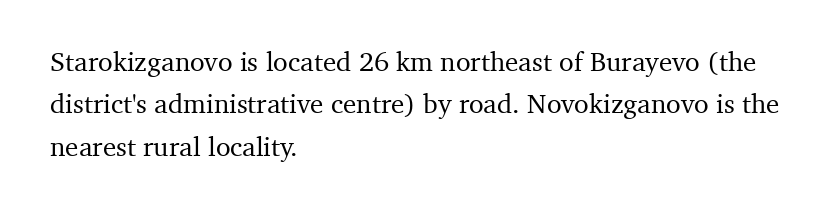
The image shows 27 px text type, upright; set left-aligned, normal line spacing (1.57x), normal letter spacing, not underlined.
